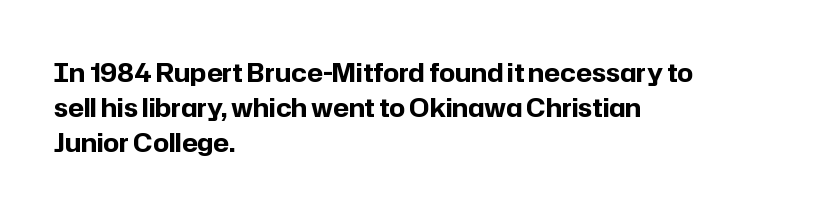
Nope, not italic — everything's standing straight. Regular leading. Teacher's note: observe the even left margin — that is flush-left alignment. The space beneath each line is pristine and unruled. Glyph-to-glyph distance matches everyday printed text.
